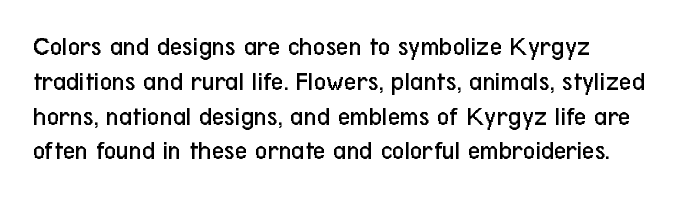
Q: Is the text bold? A: No.
Q: Is the text italic (slanted)? A: No, it is upright.
Q: Is the text underlined? A: No.
Q: How is the paragraph aligned? A: Left-aligned.
Q: Is the spacing between letters normal or unusually wide? A: Normal.
Q: Is the spacing between lines tight, normal or loose? A: Normal.
